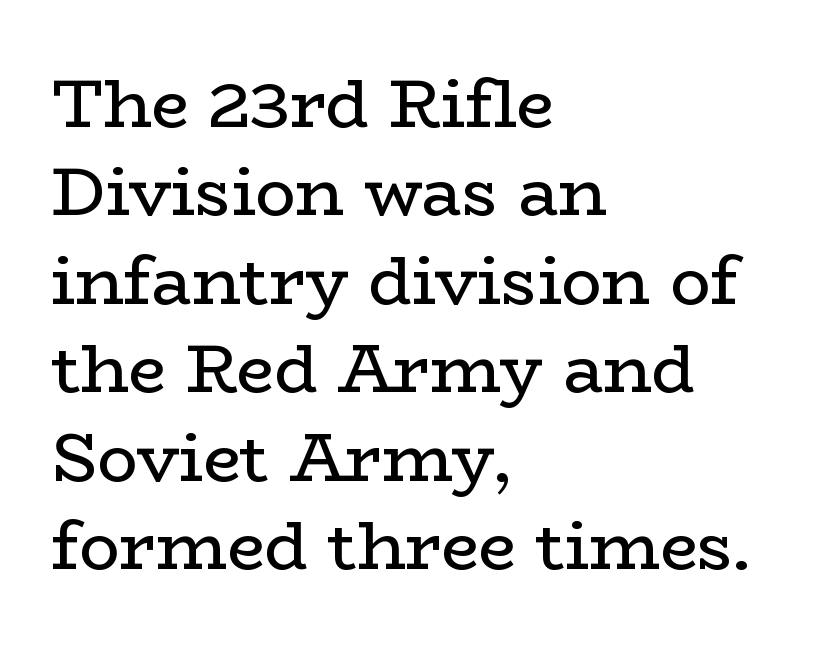
Q: Is the text bold? A: No.
Q: Is the text italic (slanted)? A: No, it is upright.
Q: Is the typeface a serif or a sans-serif typeface? A: Serif.
Q: Is the text underlined? A: No.
Q: How is the paragraph aligned? A: Left-aligned.
Q: Is the spacing between letters normal or unusually wide? A: Normal.
Q: Is the spacing between lines tight, normal or loose? A: Normal.
Q: Width (condensed, normal, or wide)? A: Wide.
Q: Stroke contrast? A: Low.
Q: x-height? A: Medium.
Q: Monospaced? A: No.
